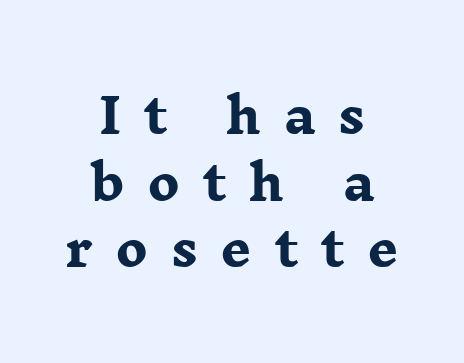
{"serif": "yes", "italic": "no", "bold": "yes", "weight": "heavy", "width": "wide", "stroke_contrast": "low", "x_height": "medium", "monospaced": "no", "underline": "no", "align": "center", "line_spacing": "normal", "line_spacing_ratio": 1.39, "letter_spacing": "wide", "letter_spacing_em": 0.47, "glyph_px": 48}
